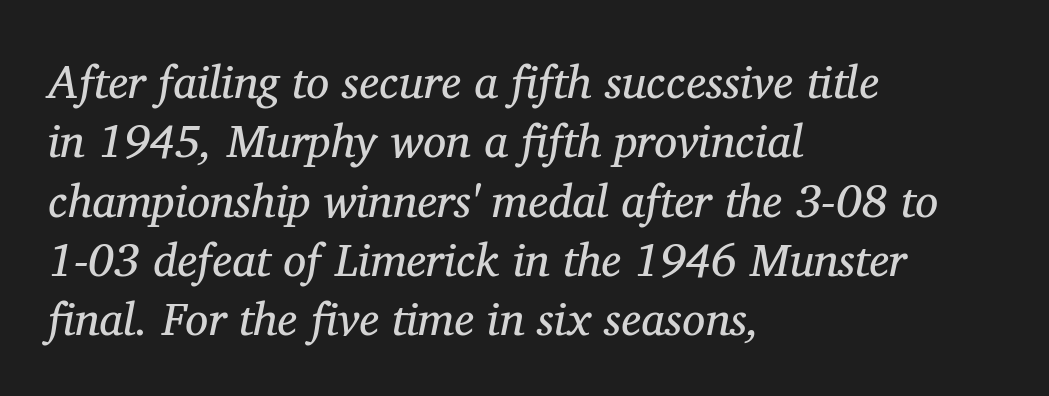
Q: Is the text bold? A: No.
Q: Is the text italic (slanted)? A: Yes, it leans right by about 11 degrees.
Q: Is the typeface a serif or a sans-serif typeface? A: Serif.
Q: Is the text underlined? A: No.
Q: How is the paragraph aligned? A: Left-aligned.
Q: Is the spacing between letters normal or unusually wide? A: Normal.
Q: Is the spacing between lines tight, normal or loose? A: Normal.
Q: Width (condensed, normal, or wide)? A: Normal.
Q: Stroke contrast? A: Medium.
Q: x-height? A: Medium.
Q: Monospaced? A: No.
